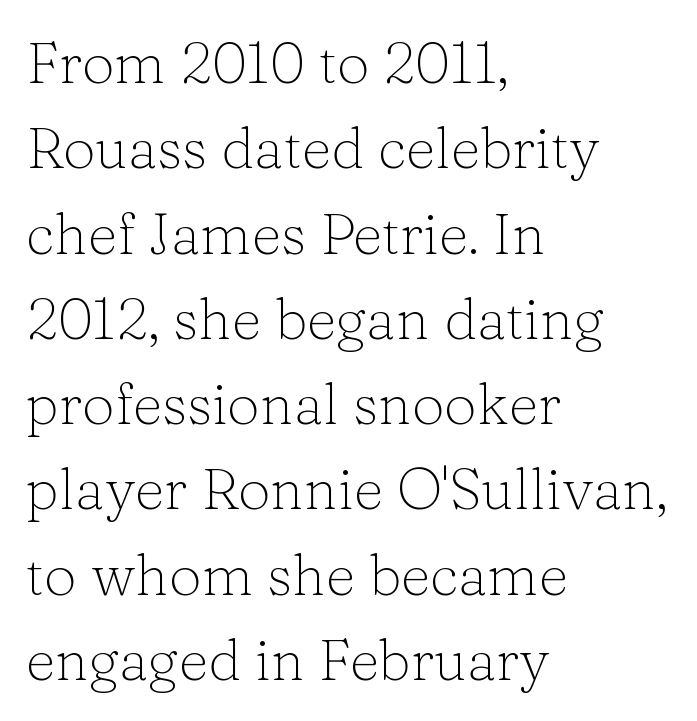
Heaviness? Minimal to ordinary, like unemphasized prose. The space directly below the letters is spotless. Horizontally, the lines are justified to the leading edge only. No italicization has been applied; the sample stays upright. You could not count columns in this text — the font is proportionally spaced.
